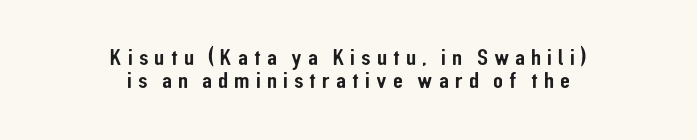
Q: Is the text italic (slanted)? A: No, it is upright.
Q: Is the text underlined? A: No.
Q: How is the paragraph aligned? A: Centered.
Q: Is the spacing between letters normal or unusually wide? A: Unusually wide.
Q: Is the spacing between lines tight, normal or loose? A: Tight.
